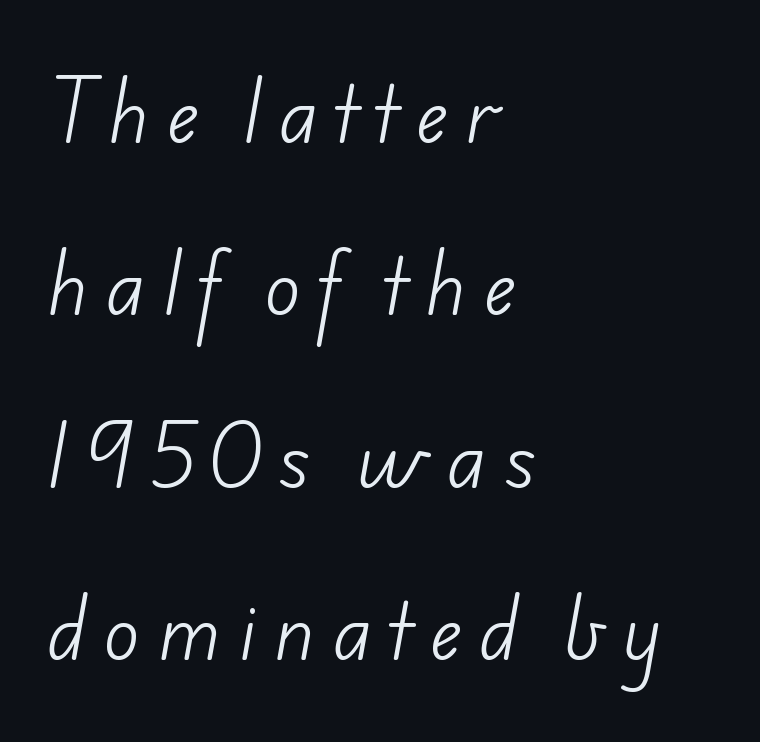
Q: Is the text bold? A: No.
Q: Is the typeface a serif or a sans-serif typeface? A: Sans-serif.
Q: Is the text underlined? A: No.
Q: How is the paragraph aligned? A: Left-aligned.
Q: Is the spacing between letters normal or unusually wide? A: Unusually wide.
Q: Is the spacing between lines tight, normal or loose? A: Loose.
Q: Width (condensed, normal, or wide)? A: Normal.
Q: Stroke contrast? A: Low.
Q: x-height? A: Small.
Q: Monospaced? A: No.
